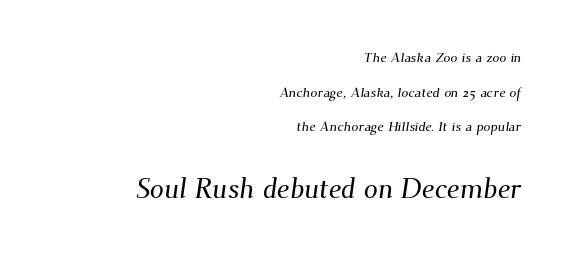
Letter spacing: default. These two chunks differ in scale, with the bottom chunk taking the larger measure. Is this a sans? No — the strokes have serifs. Type without underlining.
